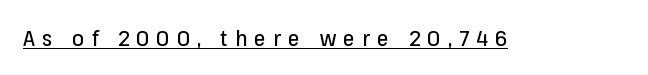
{"italic": "no", "underline": "yes", "letter_spacing": "wide", "letter_spacing_em": 0.35, "glyph_px": 21}
